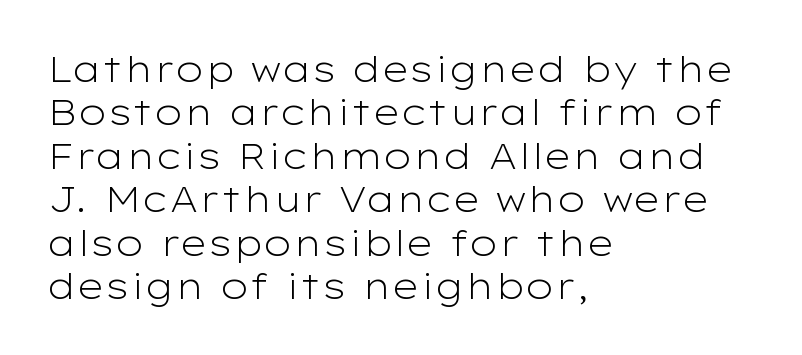
{"serif": "no", "italic": "no", "bold": "no", "weight": "light", "width": "wide", "stroke_contrast": "low", "x_height": "medium", "monospaced": "no", "underline": "no", "align": "left", "line_spacing_ratio": 1.24, "letter_spacing": "normal", "letter_spacing_em": 0.0, "glyph_px": 35}
